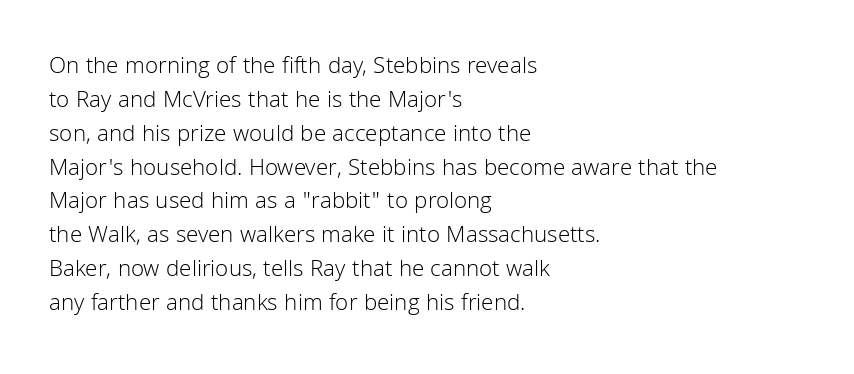
Decoration check: the copy has no underline. Teacher's note: observe the even left margin — that is flush-left alignment. Interline gaps are of average width in this sample. No chunkiness to these letters — they're not bold. These lines were composed using upright roman letters.
